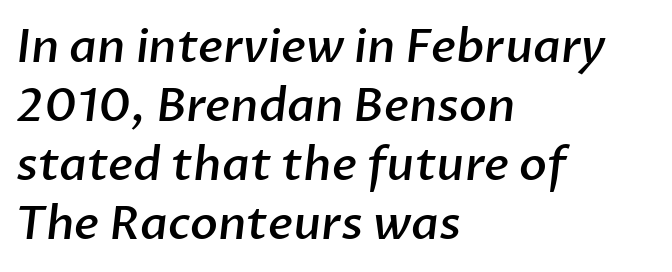
The image shows 46 px semibold sans-serif type; set left-aligned, normal line spacing (1.28x), normal letter spacing, not underlined; low stroke contrast and a medium x-height.
